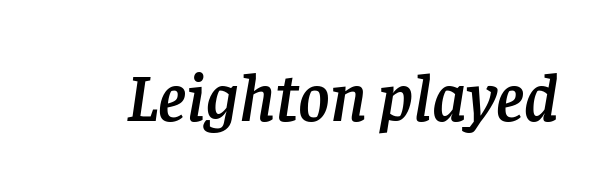
{"serif": "yes", "italic": "yes", "lean": "right", "slant_degrees": 8, "width": "normal", "stroke_contrast": "low", "x_height": "large", "monospaced": "no", "underline": "no", "letter_spacing": "normal", "letter_spacing_em": 0.0, "glyph_px": 68}
